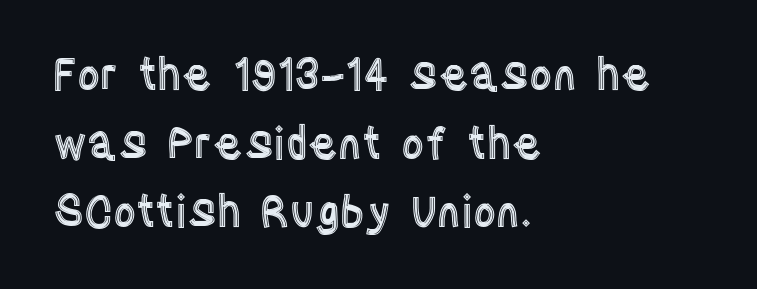
{"italic": "no", "width": "condensed", "x_height": "large", "monospaced": "no", "underline": "no", "align": "left", "line_spacing": "normal", "line_spacing_ratio": 1.56, "letter_spacing": "normal", "letter_spacing_em": 0.0, "glyph_px": 44}
